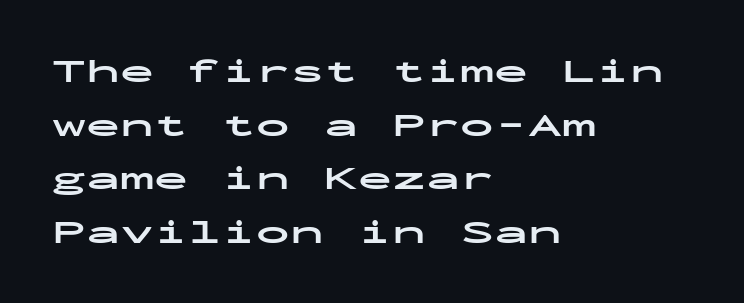
What's the leading like? Ordinary, nothing unusual. Each glyph is drawn with heavy, bold strokes. Leftover space on each line is placed entirely after the last word. Unlike italic type, these characters show no tilt at all. Just letters on the line, the space beneath them empty.
